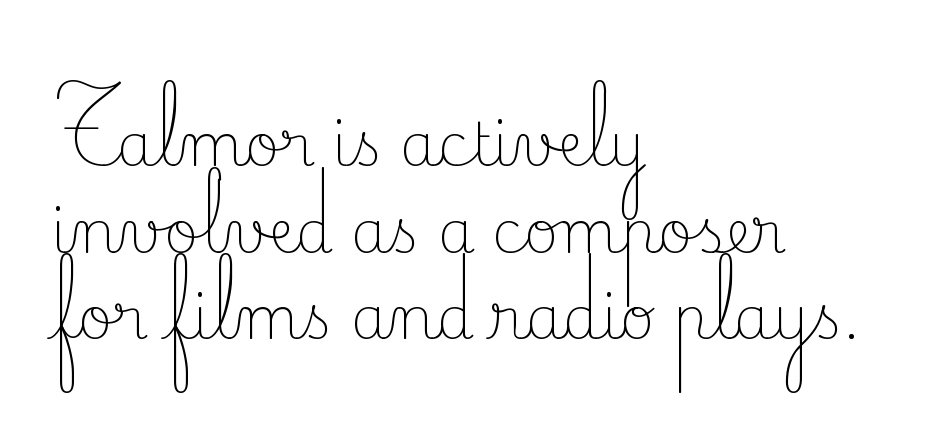
Q: Is the text bold? A: No.
Q: Is the text italic (slanted)? A: No, it is upright.
Q: Is the typeface a serif or a sans-serif typeface? A: Serif.
Q: Is the text underlined? A: No.
Q: How is the paragraph aligned? A: Left-aligned.
Q: Is the spacing between letters normal or unusually wide? A: Normal.
Q: Is the spacing between lines tight, normal or loose? A: Normal.
Q: Width (condensed, normal, or wide)? A: Normal.
Q: Stroke contrast? A: Low.
Q: x-height? A: Small.
Q: Monospaced? A: No.
